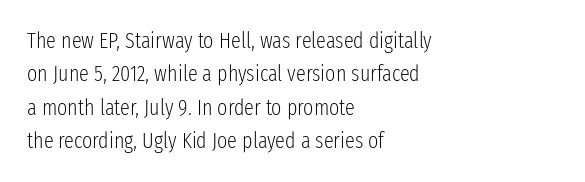
Q: Is the text bold? A: No.
Q: Is the text italic (slanted)? A: No, it is upright.
Q: Is the text underlined? A: No.
Q: How is the paragraph aligned? A: Left-aligned.
Q: Is the spacing between letters normal or unusually wide? A: Normal.
Q: Is the spacing between lines tight, normal or loose? A: Normal.
